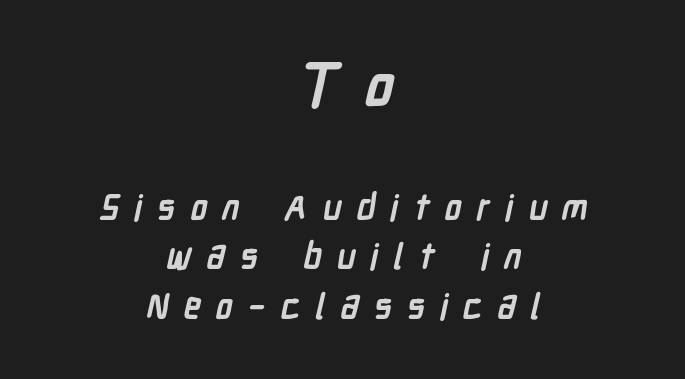
{"serif": "no", "bold": "yes", "weight": "semibold", "width": "condensed", "stroke_contrast": "low", "x_height": "medium", "monospaced": "no", "underline": "no", "align": "center", "line_spacing": "normal", "line_spacing_ratio": 1.41, "letter_spacing": "wide", "letter_spacing_em": 0.42, "larger_block": "first", "size_ratio": 1.74, "glyph_px": 61}
